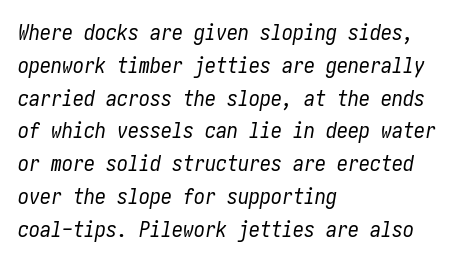
{"italic": "yes", "lean": "right", "slant_degrees": 10, "bold": "no", "underline": "no", "align": "left", "line_spacing": "normal", "line_spacing_ratio": 1.49, "letter_spacing": "normal", "letter_spacing_em": 0.0, "glyph_px": 22}
